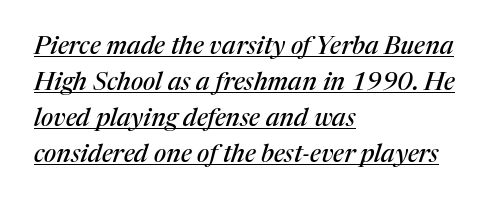
Q: Is the text italic (slanted)? A: Yes, it leans right by about 17 degrees.
Q: Is the text underlined? A: Yes.
Q: How is the paragraph aligned? A: Left-aligned.
Q: Is the spacing between letters normal or unusually wide? A: Normal.
Q: Is the spacing between lines tight, normal or loose? A: Normal.
